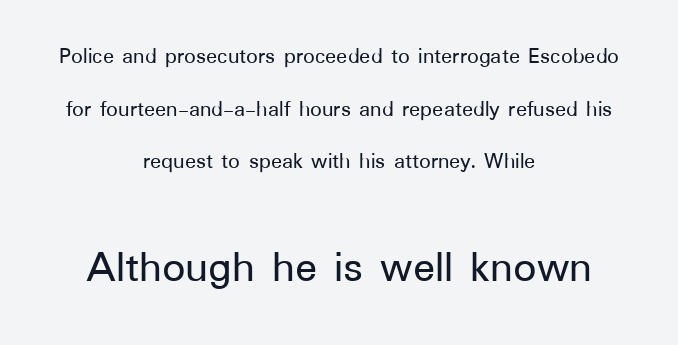
Q: Is the text italic (slanted)? A: No, it is upright.
Q: Is the typeface a serif or a sans-serif typeface? A: Sans-serif.
Q: Is the text underlined? A: No.
Q: How is the paragraph aligned? A: Centered.
Q: Is the spacing between letters normal or unusually wide? A: Normal.
Q: Is the spacing between lines tight, normal or loose? A: Loose.
Q: Which block of text is set in a larger size, the first (top) or the second (bottom)? A: The second (bottom) one.
Q: Width (condensed, normal, or wide)? A: Normal.
Q: Stroke contrast? A: Low.
Q: x-height? A: Medium.
Q: Monospaced? A: No.
